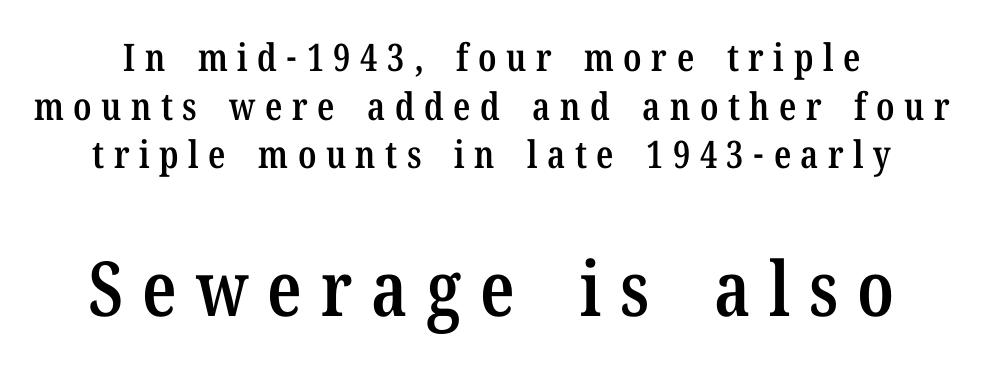
The image shows 76 px semibold, condensed serif type, upright; set normal line spacing (1.28x), unusually wide letter spacing (+0.25 em), not underlined; the second (bottom) block is 2.0x larger; low stroke contrast and a medium x-height.
